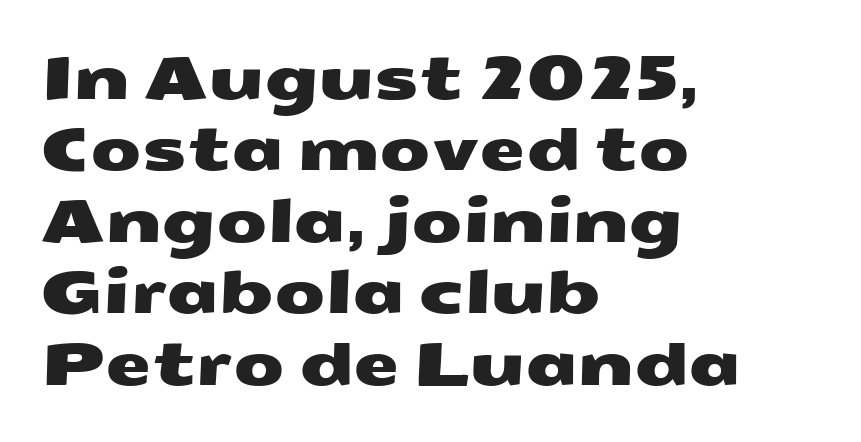
The image shows 59 px wide sans-serif type; set left-aligned, line spacing 1.21x, normal letter spacing, not underlined; medium stroke contrast and a medium x-height.
